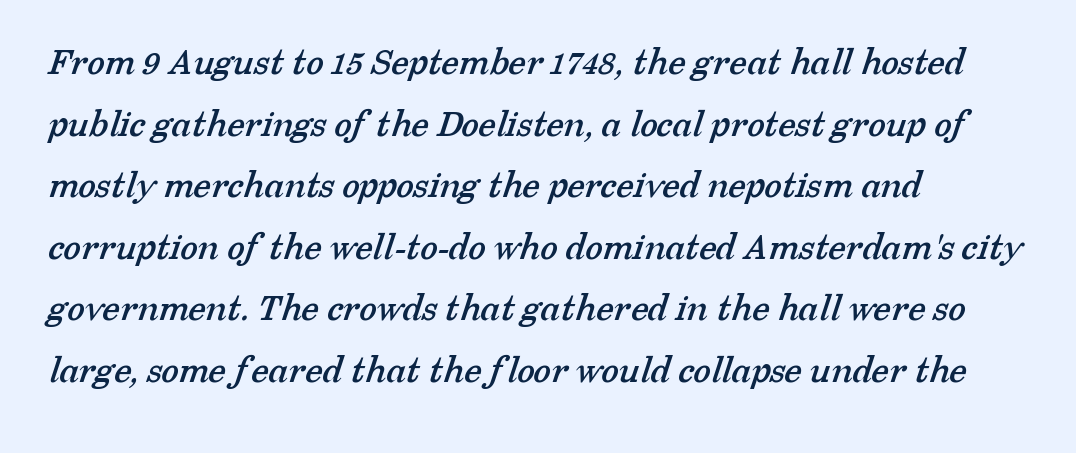
The baseline area is clear. Alignment: flush left. The block of text has a typical density, with ordinary space between rows. The letters advance in unequal steps, a hallmark of proportional type.
